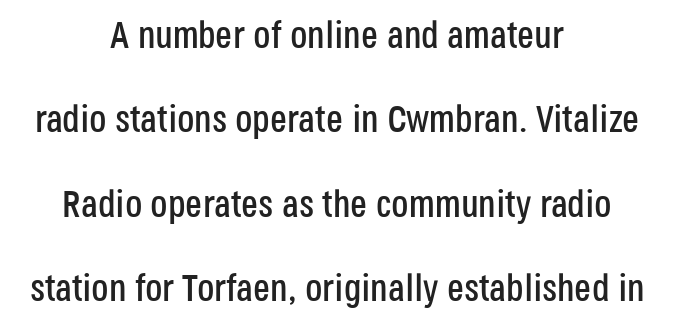
{"serif": "no", "italic": "no", "width": "condensed", "stroke_contrast": "low", "x_height": "large", "monospaced": "no", "underline": "no", "align": "center", "line_spacing": "loose", "line_spacing_ratio": 2.22, "letter_spacing": "normal", "letter_spacing_em": 0.0, "glyph_px": 38}
